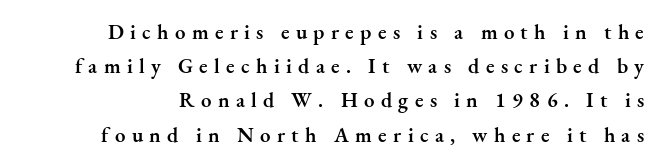
Q: Is the text bold? A: Semi-bold.
Q: Is the text italic (slanted)? A: No, it is upright.
Q: Is the text underlined? A: No.
Q: Is the spacing between letters normal or unusually wide? A: Unusually wide.
Q: Is the spacing between lines tight, normal or loose? A: Normal.
